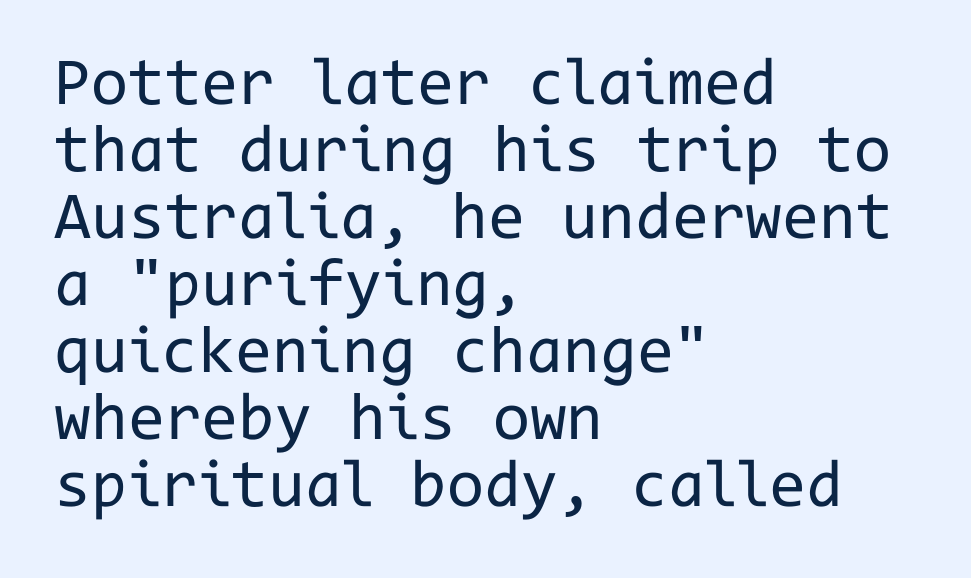
The image shows 67 px regular-weight sans-serif type, upright, monospaced; set left-aligned, tight line spacing (1.0x), normal letter spacing, not underlined; low stroke contrast and a medium x-height.
